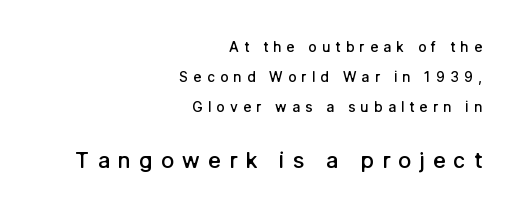
Q: Is the text bold? A: Semi-bold.
Q: Is the text italic (slanted)? A: No, it is upright.
Q: Is the text underlined? A: No.
Q: How is the paragraph aligned? A: Right-aligned.
Q: Is the spacing between letters normal or unusually wide? A: Unusually wide.
Q: Is the spacing between lines tight, normal or loose? A: Loose.
Q: Which block of text is set in a larger size, the first (top) or the second (bottom)? A: The second (bottom) one.
